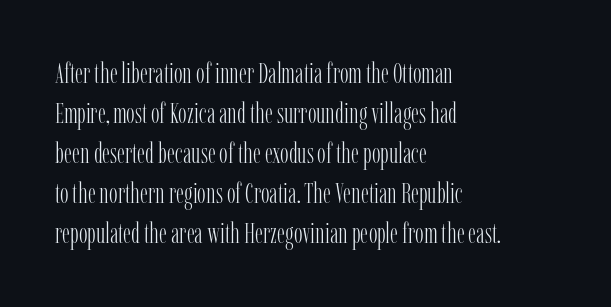
Q: Is the text bold? A: No.
Q: Is the text italic (slanted)? A: No, it is upright.
Q: Is the typeface a serif or a sans-serif typeface? A: Serif.
Q: Is the text underlined? A: No.
Q: How is the paragraph aligned? A: Left-aligned.
Q: Is the spacing between letters normal or unusually wide? A: Normal.
Q: Is the spacing between lines tight, normal or loose? A: Normal.
Q: Width (condensed, normal, or wide)? A: Condensed.
Q: Stroke contrast? A: Low.
Q: x-height? A: Medium.
Q: Monospaced? A: No.
